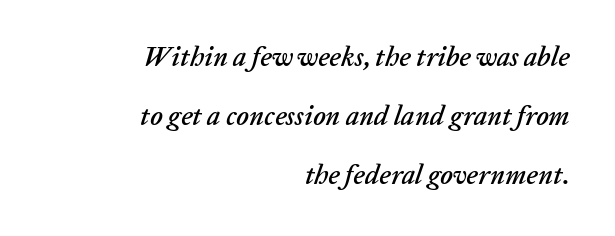
The image shows 27 px text type, italic (leaning right); set right-aligned, loose line spacing (2.18x), normal letter spacing, not underlined.
